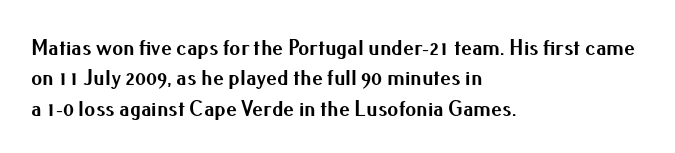
{"italic": "no", "bold": "yes", "underline": "no", "align": "left", "line_spacing": "normal", "line_spacing_ratio": 1.38, "letter_spacing": "normal", "letter_spacing_em": 0.0, "glyph_px": 22}
